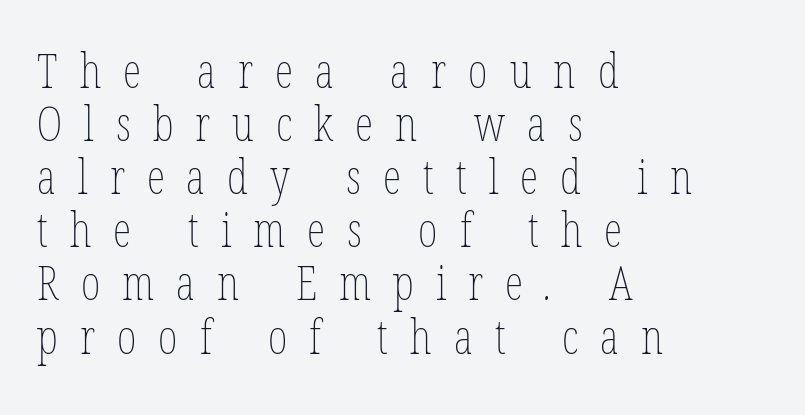
Q: Is the text bold? A: No.
Q: Is the text underlined? A: No.
Q: How is the paragraph aligned? A: Left-aligned.
Q: Is the spacing between letters normal or unusually wide? A: Unusually wide.
Q: Is the spacing between lines tight, normal or loose? A: Tight.
Q: Width (condensed, normal, or wide)? A: Condensed.
Q: Stroke contrast? A: Low.
Q: x-height? A: Medium.
Q: Monospaced? A: No.
